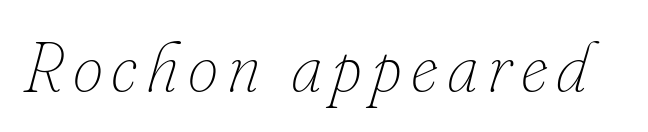
These lines are rendered in a variable-pitch font. The weight would be labelled regular, book, light, or lighter still. You can tell it's italic because the verticals aren't actually vertical. The string is rendered with underlining switched off.
